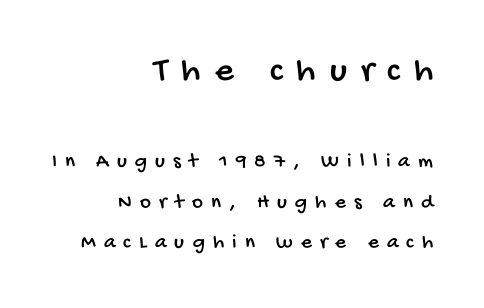
Tracking value appears strongly positive — letters spread wide. Size contrast runs from large at the top to small at the bottom. Bare-footed words on every line. Looks like regular typesetting: each glyph gets only the width it needs. This is sans-serif lettering, the kind often seen on screens and signage.
